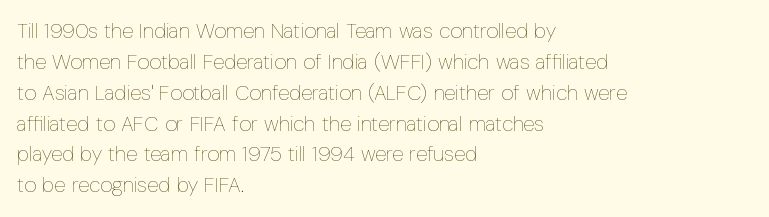
The image shows 21 px text type, upright; set left-aligned, normal line spacing (1.47x), normal letter spacing, not underlined.
